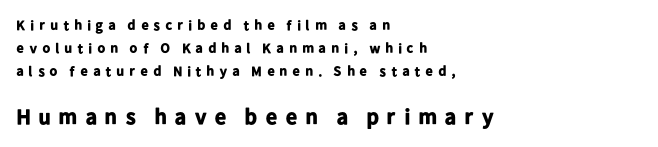
{"italic": "no", "bold": "yes", "underline": "no", "align": "left", "line_spacing": "normal", "line_spacing_ratio": 1.64, "letter_spacing": "wide", "letter_spacing_em": 0.31, "larger_block": "second", "size_ratio": 1.57, "glyph_px": 22}
